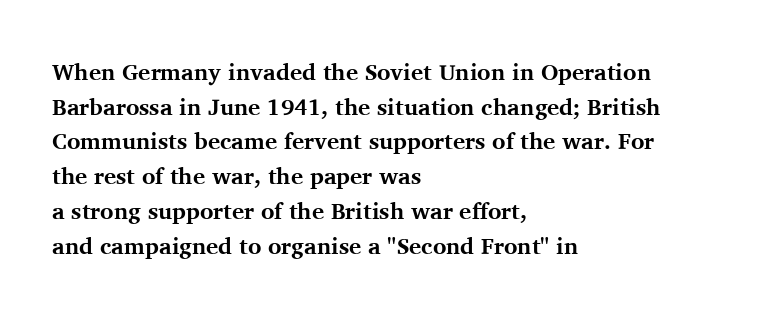
Q: Is the text bold? A: Yes.
Q: Is the text italic (slanted)? A: No, it is upright.
Q: Is the text underlined? A: No.
Q: How is the paragraph aligned? A: Left-aligned.
Q: Is the spacing between letters normal or unusually wide? A: Normal.
Q: Is the spacing between lines tight, normal or loose? A: Normal.
